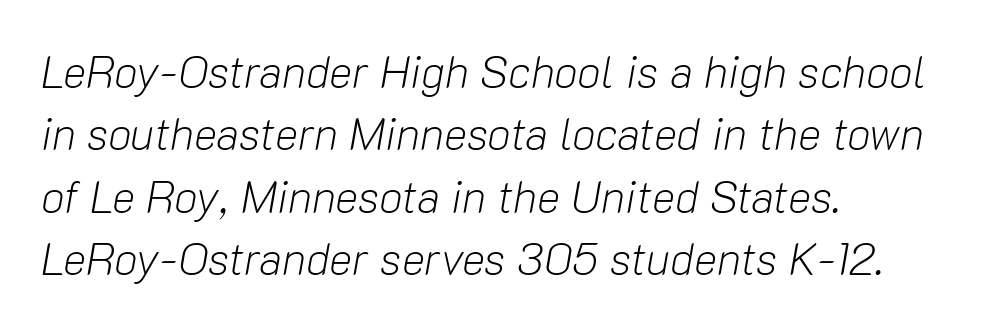
The image shows 44 px light type, italic (leaning right); set left-aligned, normal line spacing (1.42x), normal letter spacing, not underlined; low stroke contrast and a medium x-height.
